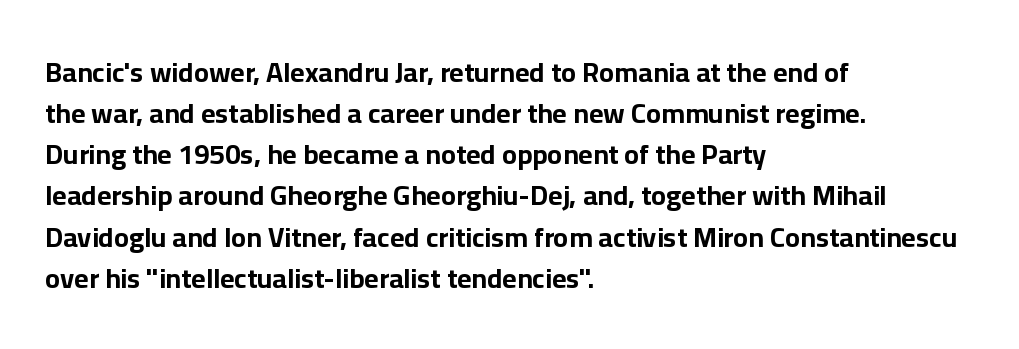
The image shows 28 px bold sans-serif type, upright; set left-aligned, normal line spacing (1.47x), normal letter spacing, not underlined; low stroke contrast and a medium x-height.
